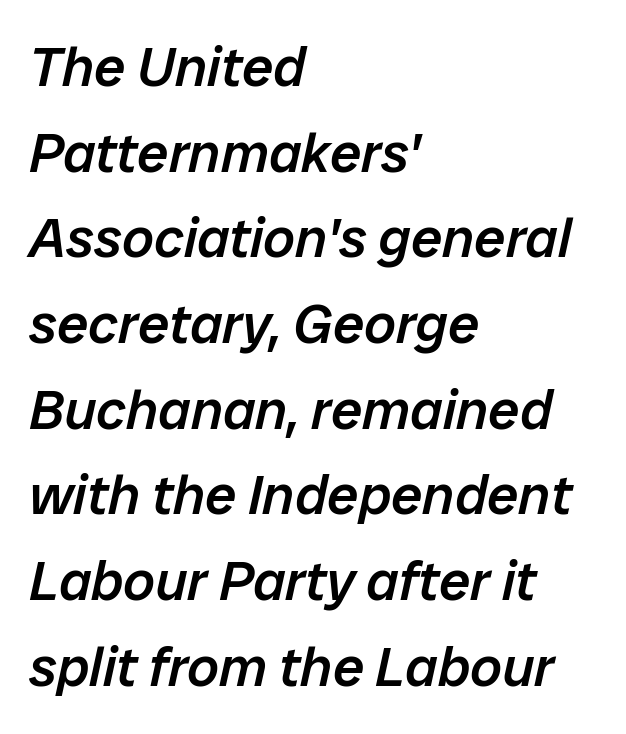
The specimen omits any rule beneath the text block's lines. Visually the block forms a straight wall on the left and a jagged coastline on the right. Spacing verdict: proportional, widths tailored to each character. The rendering keeps characters at their native spacing.
